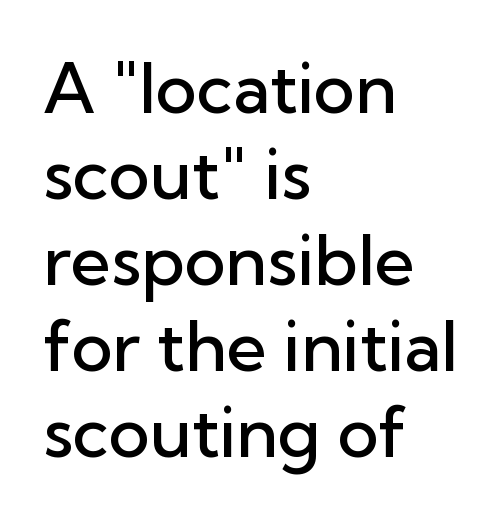
The image shows 70 px semibold sans-serif type, upright; set left-aligned, line spacing 1.23x, normal letter spacing, not underlined; low stroke contrast and a medium x-height.
